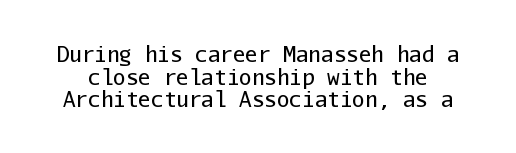
{"italic": "no", "bold": "no", "underline": "no", "line_spacing": "tight", "line_spacing_ratio": 1.08, "letter_spacing": "normal", "letter_spacing_em": 0.0, "glyph_px": 21}
